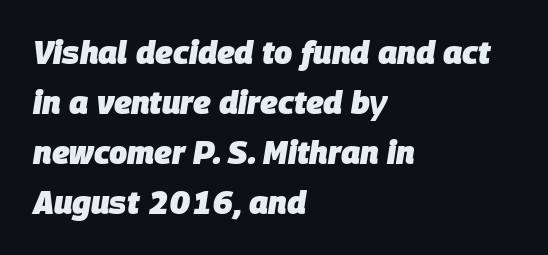
Horizontal bands of white between lines are of average thickness. Horizontally, the lines are justified to the leading edge only. Slanted lettering throughout. This rendering leaves character spacing at its baseline value.
